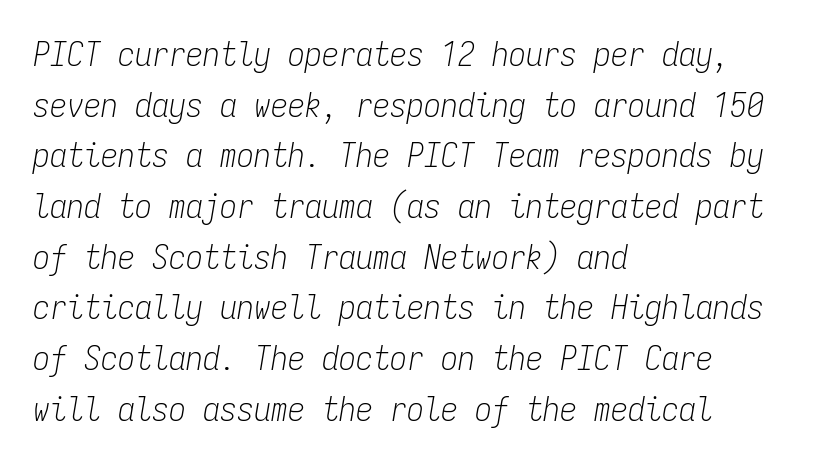
The image shows 34 px light, condensed type, italic (leaning right), monospaced; set left-aligned, normal line spacing (1.49x), normal letter spacing, not underlined; low stroke contrast and a medium x-height.
